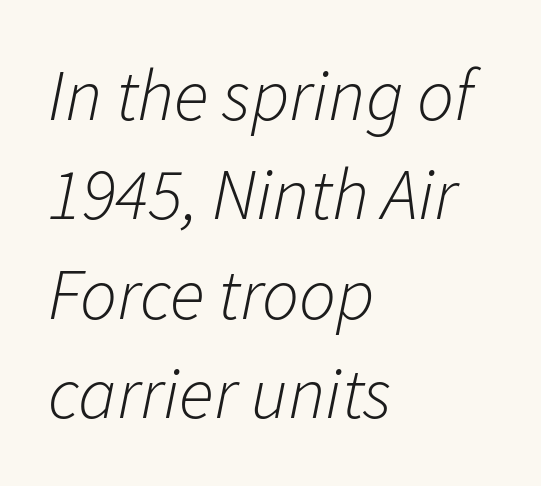
{"italic": "yes", "lean": "right", "slant_degrees": 11, "bold": "no", "weight": "light", "width": "normal", "stroke_contrast": "low", "x_height": "medium", "monospaced": "no", "underline": "no", "align": "left", "line_spacing": "normal", "line_spacing_ratio": 1.36, "letter_spacing": "normal", "letter_spacing_em": 0.0, "glyph_px": 73}
